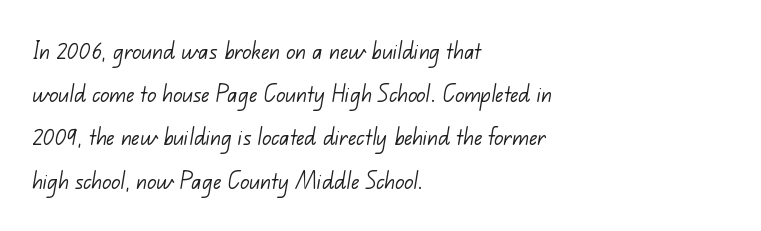
The image shows 27 px text type; set left-aligned, normal line spacing (1.6x), normal letter spacing, not underlined.
